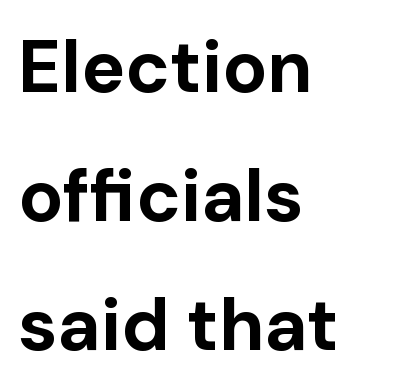
Caption: multi-line text, flush left, ragged right. The lettering holds an erect, upright posture throughout. The characters display no serif detailing; their extremities are plain. This sample has the flowing, uneven cadence of proportional lettering. Rule under the text: the space is simply empty. The letterforms sit shoulder to shoulder at normal distance.
